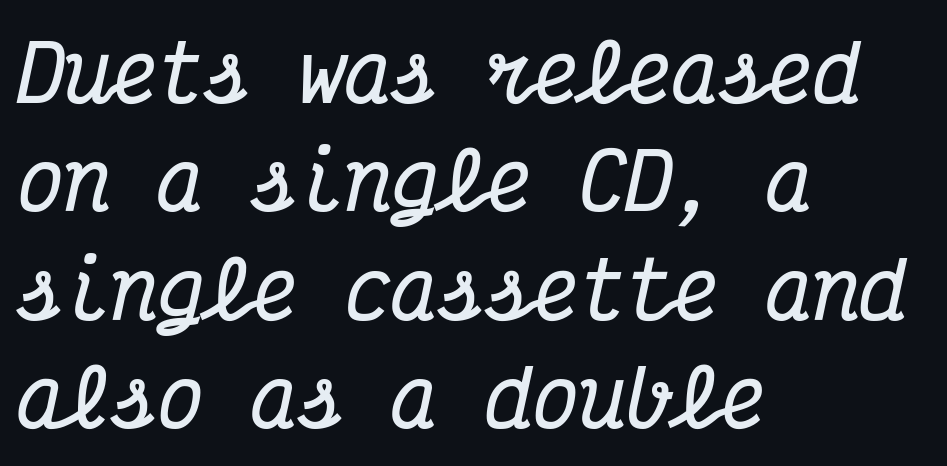
Each letter's strokes conclude with small projecting serifs. Every letter is thick-stroked: bold, no question. A bare baseline throughout the passage. Tall strokes in this sample are angled rather than plumb.
